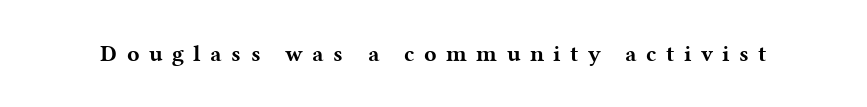
The image shows 23 px bold type, upright; set unusually wide letter spacing (+0.41 em), not underlined.
